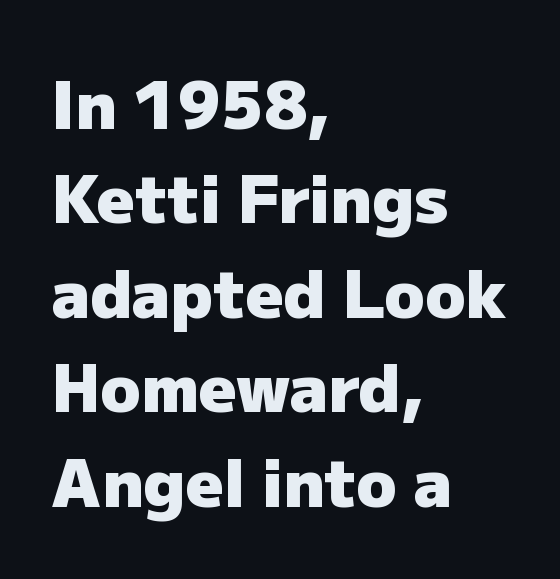
{"serif": "no", "italic": "no", "bold": "yes", "weight": "heavy", "width": "normal", "stroke_contrast": "low", "x_height": "medium", "monospaced": "no", "underline": "no", "align": "left", "line_spacing": "normal", "line_spacing_ratio": 1.43, "letter_spacing": "normal", "letter_spacing_em": 0.0, "glyph_px": 66}
